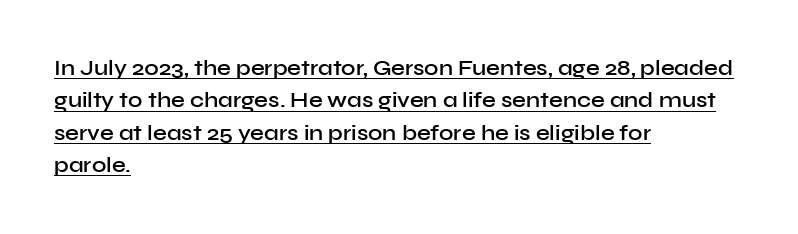
Compared with typical body copy, the letter spacing here is the same. Stroke thickness is moderately raised; the sample reads as semibold. A typesetter would call this leading conventional body-copy spacing. Ordinary non-slanted type is in use. The text block is weighted toward the left margin, trailing off unevenly rightward.
